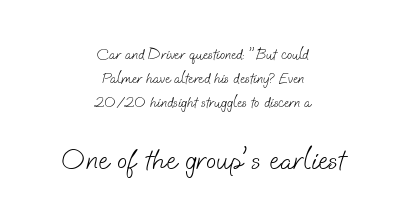
{"serif": "no", "bold": "no", "weight": "light", "width": "normal", "stroke_contrast": "low", "x_height": "small", "monospaced": "no", "underline": "no", "align": "center", "line_spacing": "normal", "line_spacing_ratio": 1.59, "letter_spacing": "normal", "letter_spacing_em": 0.0, "larger_block": "second", "size_ratio": 2.0, "glyph_px": 30}
